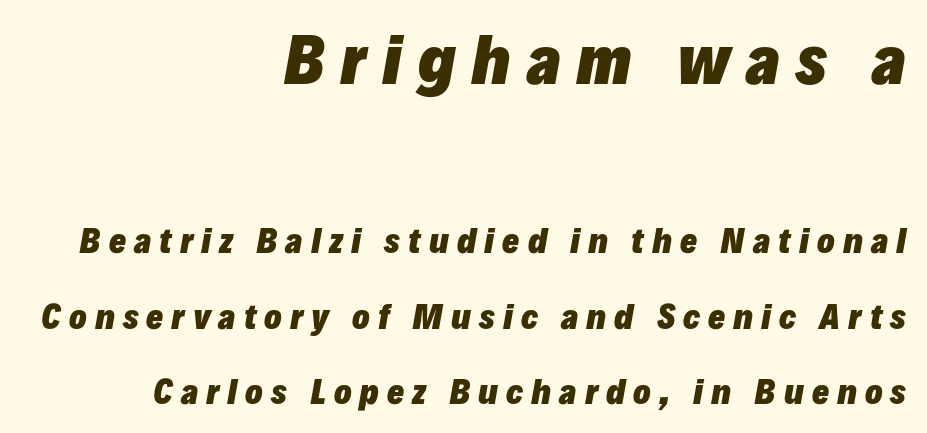
Q: Is the text bold? A: Yes.
Q: Is the text italic (slanted)? A: Yes, it leans right by about 10 degrees.
Q: Is the text underlined? A: No.
Q: How is the paragraph aligned? A: Right-aligned.
Q: Is the spacing between letters normal or unusually wide? A: Unusually wide.
Q: Is the spacing between lines tight, normal or loose? A: Loose.
Q: Which block of text is set in a larger size, the first (top) or the second (bottom)? A: The first (top) one.
Q: Width (condensed, normal, or wide)? A: Normal.
Q: Stroke contrast? A: Low.
Q: x-height? A: Medium.
Q: Monospaced? A: No.
